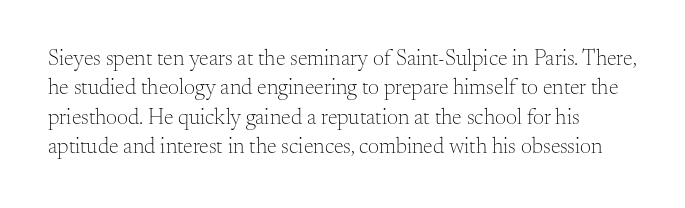
{"italic": "no", "bold": "no", "underline": "no", "line_spacing": "normal", "line_spacing_ratio": 1.34, "letter_spacing": "normal", "letter_spacing_em": 0.0, "glyph_px": 22}
